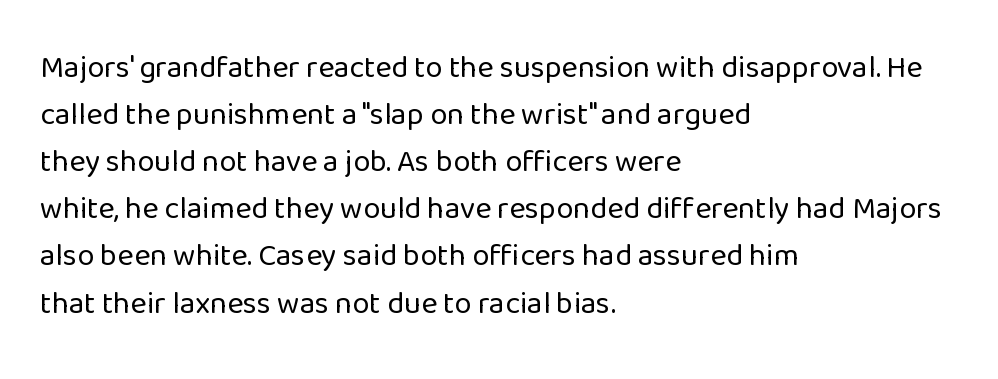
{"serif": "no", "italic": "no", "bold": "no", "weight": "regular", "width": "normal", "stroke_contrast": "low", "x_height": "medium", "monospaced": "no", "underline": "no", "align": "left", "line_spacing": "normal", "line_spacing_ratio": 1.52, "letter_spacing": "normal", "letter_spacing_em": 0.0, "glyph_px": 31}
